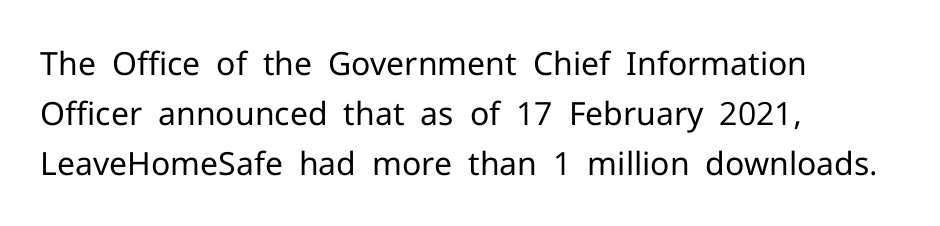
Q: Is the text bold? A: No.
Q: Is the text italic (slanted)? A: No, it is upright.
Q: Is the typeface a serif or a sans-serif typeface? A: Sans-serif.
Q: Is the text underlined? A: No.
Q: How is the paragraph aligned? A: Left-aligned.
Q: Is the spacing between letters normal or unusually wide? A: Normal.
Q: Is the spacing between lines tight, normal or loose? A: Normal.
Q: Width (condensed, normal, or wide)? A: Normal.
Q: Stroke contrast? A: Low.
Q: x-height? A: Medium.
Q: Monospaced? A: No.
